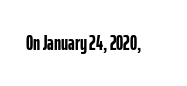
The letterforms sit shoulder to shoulder at normal distance. These lines were composed using upright roman letters. Check the space under the baseline: it is left empty. The sample has been set heavy, in full bold.
